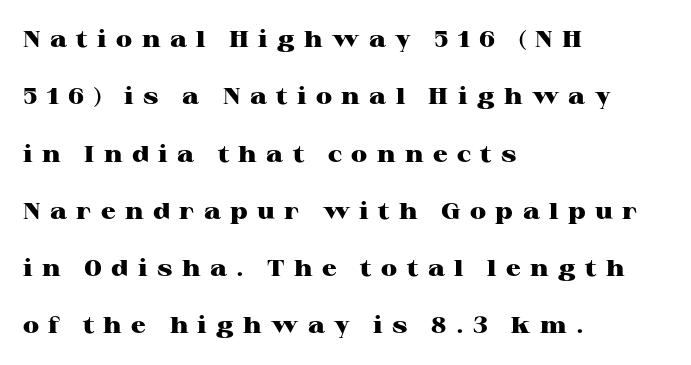
The image shows 23 px bold type, upright; set left-aligned, loose line spacing (2.49x), unusually wide letter spacing (+0.41 em), not underlined.
